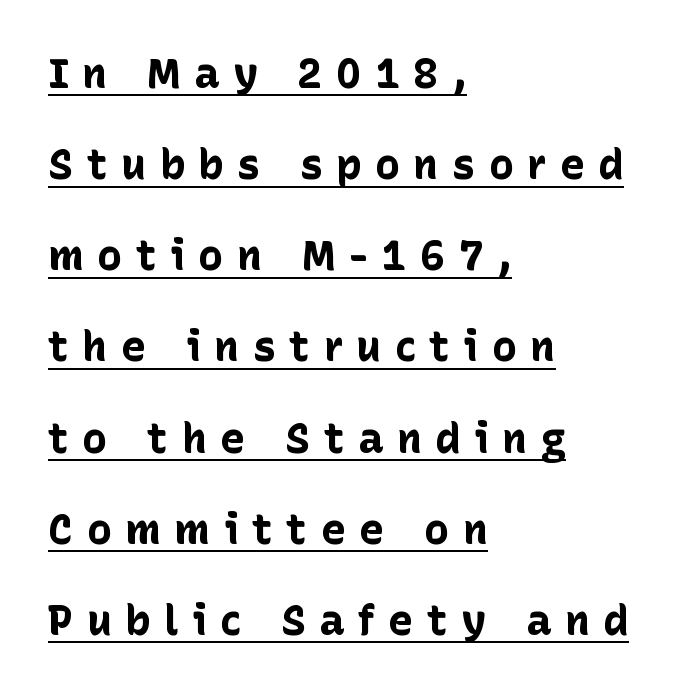
The typesetter chose a ragged-right arrangement here. Summary of weight: heavy, a full bold. The type sits square on the baseline with zero lean. Proportional: the letters do not fall into vertical columns. The rendered words wear a rule along their underside.
